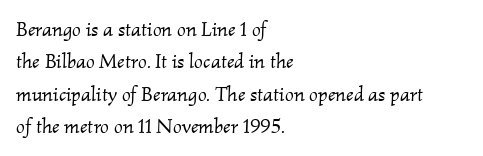
The image shows 21 px text type, italic (leaning right); set left-aligned, normal line spacing (1.54x), normal letter spacing, not underlined.
